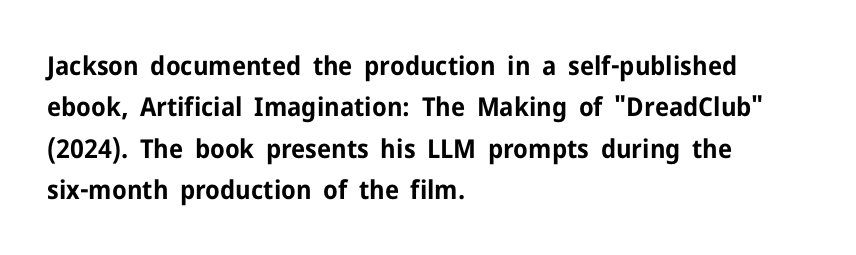
The image shows 26 px bold type, upright; set left-aligned, normal line spacing (1.59x), normal letter spacing, not underlined.
